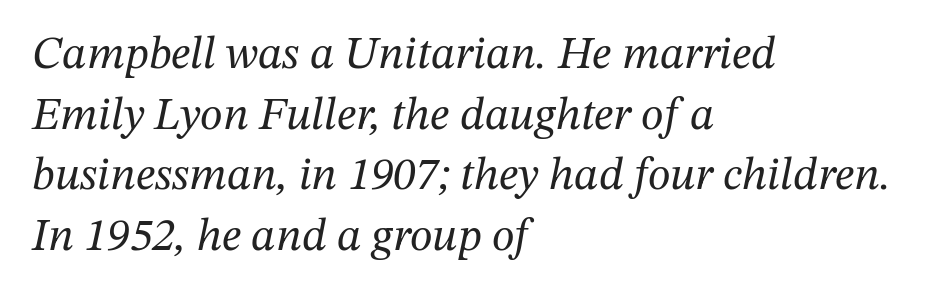
All the whitespace from short lines collects on the right. Lines of text with bare space underneath. The face used here is proportionally spaced, like ordinary book or web type. The face used here is rendered with its standard letterfit.
